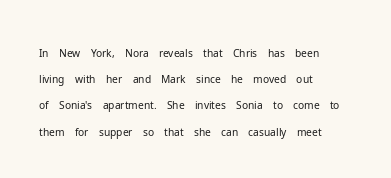
Q: Is the text bold? A: No.
Q: Is the text italic (slanted)? A: No, it is upright.
Q: Is the text underlined? A: No.
Q: How is the paragraph aligned? A: Left-aligned.
Q: Is the spacing between letters normal or unusually wide? A: Normal.
Q: Is the spacing between lines tight, normal or loose? A: Normal.
